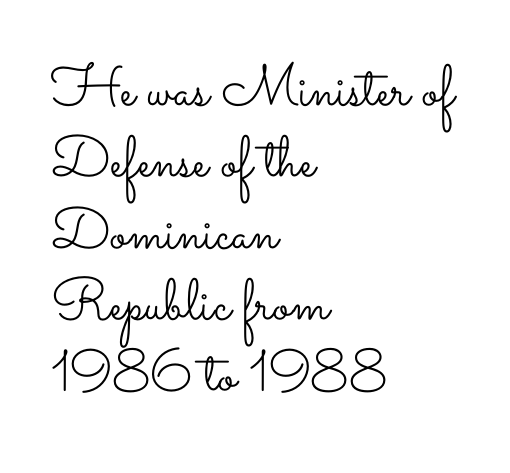
The image shows 58 px light, wide type; set left-aligned, line spacing 1.23x, normal letter spacing, not underlined; low stroke contrast and a small x-height.
